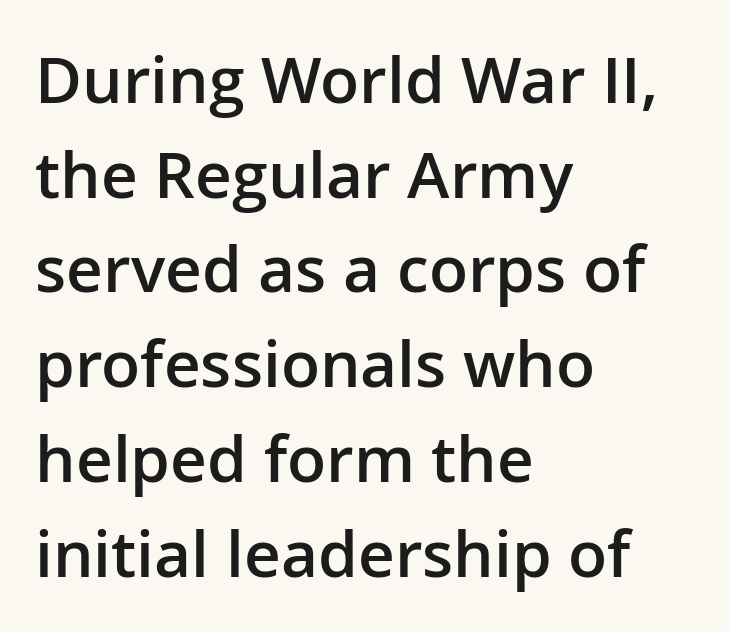
Q: Is the text bold? A: Semi-bold.
Q: Is the text italic (slanted)? A: No, it is upright.
Q: Is the typeface a serif or a sans-serif typeface? A: Sans-serif.
Q: Is the text underlined? A: No.
Q: How is the paragraph aligned? A: Left-aligned.
Q: Is the spacing between letters normal or unusually wide? A: Normal.
Q: Is the spacing between lines tight, normal or loose? A: Normal.
Q: Width (condensed, normal, or wide)? A: Normal.
Q: Stroke contrast? A: Low.
Q: x-height? A: Medium.
Q: Monospaced? A: No.
